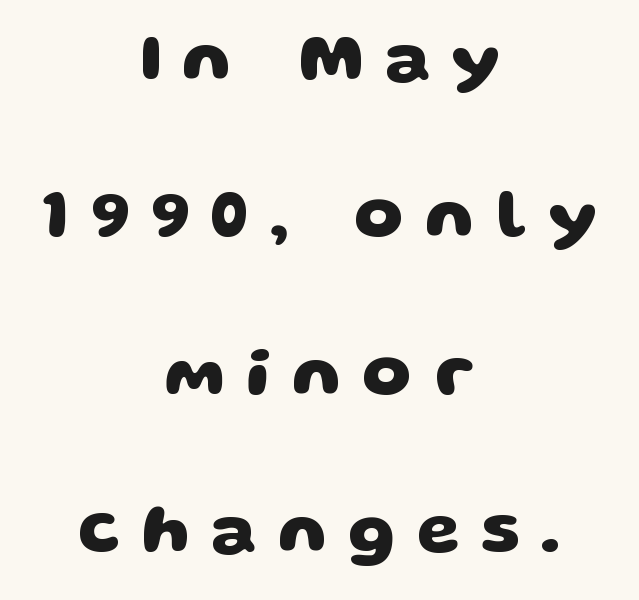
The image shows 69 px heavy, wide sans-serif type; set centered, loose line spacing (2.28x), unusually wide letter spacing (+0.31 em), not underlined; low stroke contrast and a large x-height.
